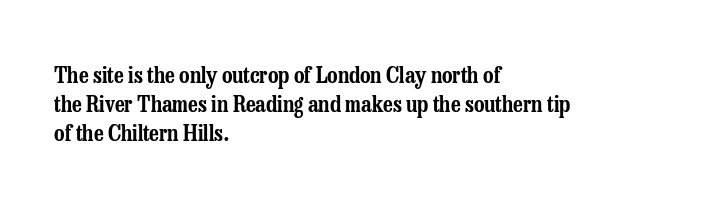
Q: Is the text italic (slanted)? A: No, it is upright.
Q: Is the text underlined? A: No.
Q: How is the paragraph aligned? A: Left-aligned.
Q: Is the spacing between letters normal or unusually wide? A: Normal.
Q: Is the spacing between lines tight, normal or loose? A: Normal.
